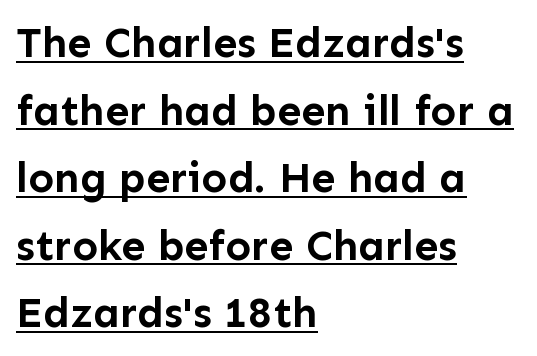
Tracking value appears to be zero — textbook default spacing. The designer left line spacing at the default. Note the varied advance widths — an 'i' is clearly narrower than an 'm'. A student would call this left alignment; a typographer would say flush left, rag right. Notice how a bar underscores the lettering throughout.
